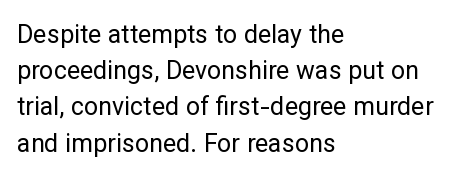
The image shows 25 px text type, upright; set left-aligned, normal line spacing (1.45x), normal letter spacing, not underlined.
